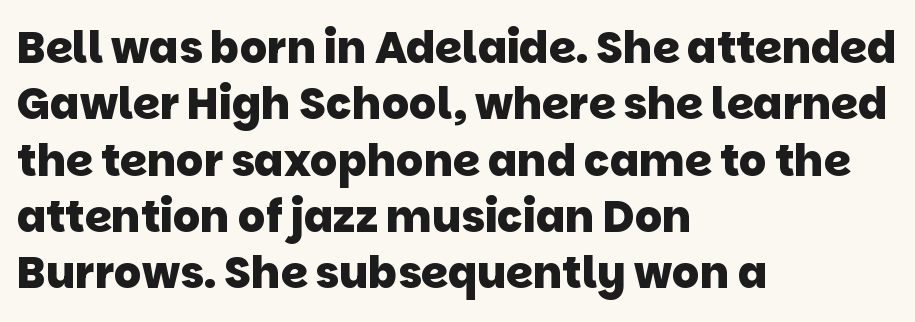
{"serif": "no", "bold": "yes", "weight": "heavy", "width": "normal", "stroke_contrast": "low", "x_height": "large", "monospaced": "no", "underline": "no", "align": "left", "line_spacing": "normal", "line_spacing_ratio": 1.31, "letter_spacing": "normal", "letter_spacing_em": 0.0, "glyph_px": 43}
